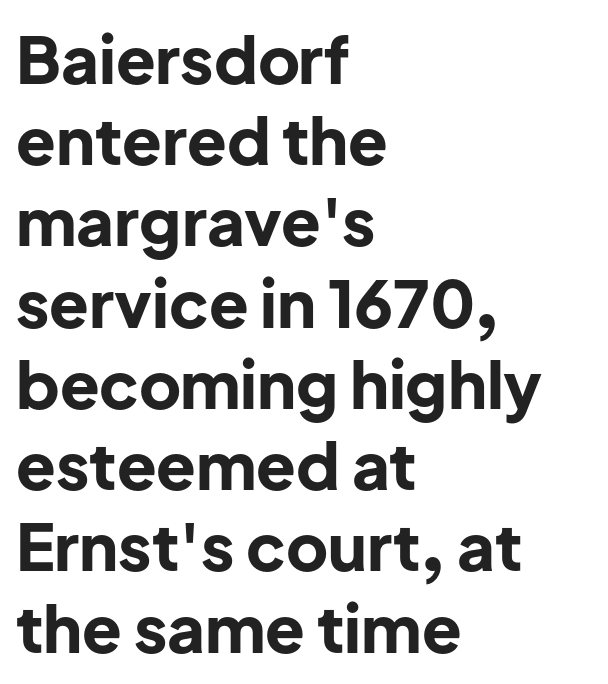
Q: Is the text bold? A: Yes.
Q: Is the text italic (slanted)? A: No, it is upright.
Q: Is the typeface a serif or a sans-serif typeface? A: Sans-serif.
Q: Is the text underlined? A: No.
Q: How is the paragraph aligned? A: Left-aligned.
Q: Is the spacing between letters normal or unusually wide? A: Normal.
Q: Is the spacing between lines tight, normal or loose? A: Normal.
Q: Width (condensed, normal, or wide)? A: Normal.
Q: Stroke contrast? A: Low.
Q: x-height? A: Medium.
Q: Monospaced? A: No.
